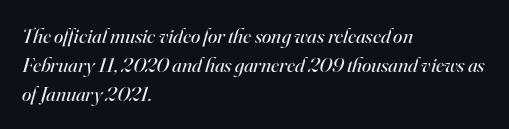
This is oblique type, the kind used for emphasis or titles. The passage shown is not bold in any degree. The space beneath each line is pristine and unruled. The compositor pushed each line to the left boundary.
